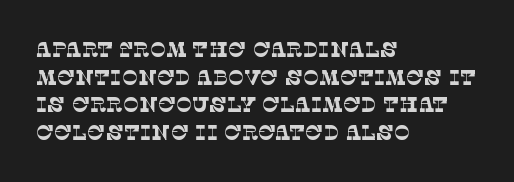
Q: Is the text bold? A: No.
Q: Is the text underlined? A: No.
Q: How is the paragraph aligned? A: Left-aligned.
Q: Is the spacing between letters normal or unusually wide? A: Normal.
Q: Is the spacing between lines tight, normal or loose? A: Normal.
